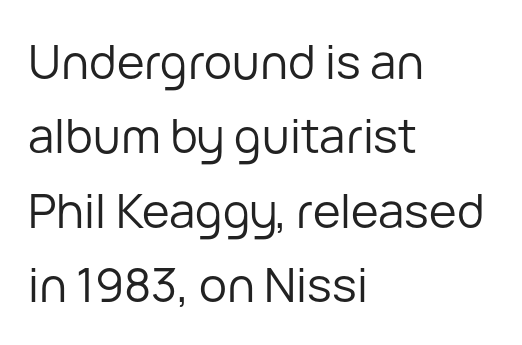
The image shows 47 px regular-weight sans-serif type, upright; set left-aligned, normal line spacing (1.58x), normal letter spacing, not underlined; low stroke contrast and a medium x-height.
